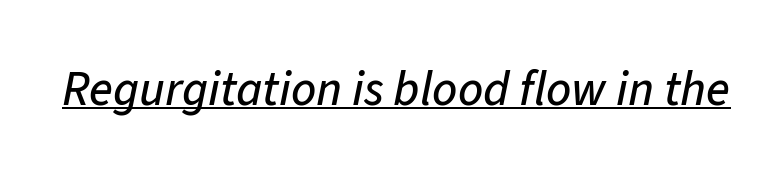
These characters rest on top of a visible drawn line. Spacing verdict: proportional, widths tailored to each character. Designer's note — italics engaged. Tracking value appears to be zero — textbook default spacing.
